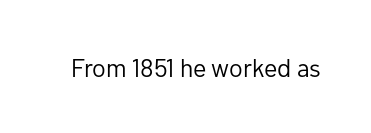
{"italic": "no", "bold": "no", "underline": "no", "letter_spacing": "normal", "letter_spacing_em": 0.0, "glyph_px": 25}
